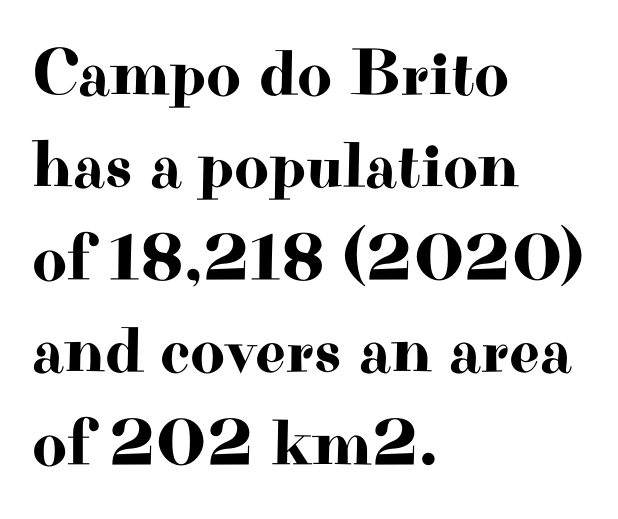
Q: Is the text italic (slanted)? A: No, it is upright.
Q: Is the typeface a serif or a sans-serif typeface? A: Serif.
Q: Is the text underlined? A: No.
Q: How is the paragraph aligned? A: Left-aligned.
Q: Is the spacing between letters normal or unusually wide? A: Normal.
Q: Is the spacing between lines tight, normal or loose? A: Normal.
Q: Width (condensed, normal, or wide)? A: Wide.
Q: Stroke contrast? A: High.
Q: x-height? A: Small.
Q: Monospaced? A: No.
